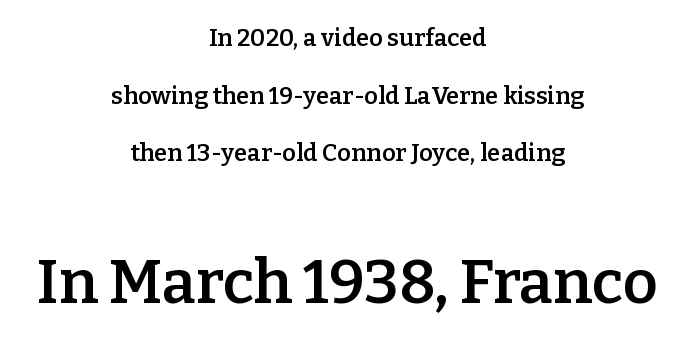
The image shows 61 px semibold serif type, upright; set centered, loose line spacing (2.4x), normal letter spacing, not underlined; the second (bottom) block is 2.54x larger; low stroke contrast and a medium x-height.
